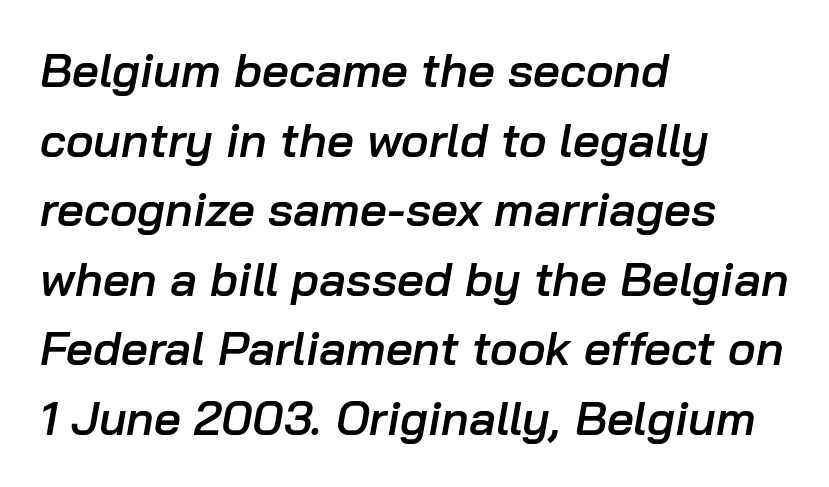
The image shows 47 px semibold type, italic (leaning right); set left-aligned, normal line spacing (1.48x), normal letter spacing, not underlined; low stroke contrast and a medium x-height.
